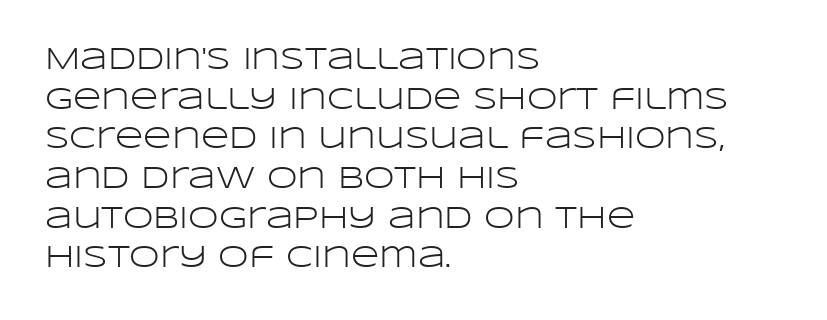
The image shows 31 px light, wide sans-serif type, upright; set left-aligned, normal line spacing (1.28x), normal letter spacing, not underlined; low stroke contrast and a large x-height.
